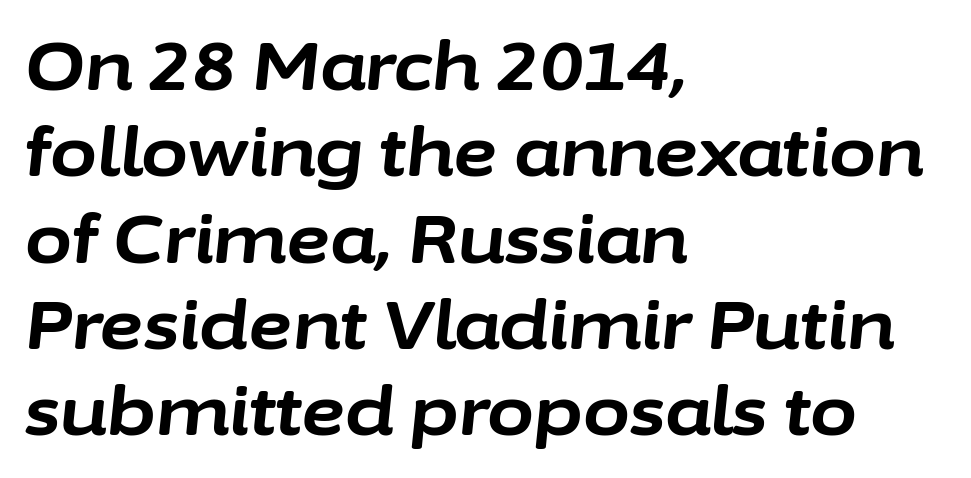
Posture: slanted. No extra tracking has been applied to these lines. No word sits above an underline. Spacing verdict: proportional, widths tailored to each character. Reading down the block, your eye returns to a fixed left position each line.
